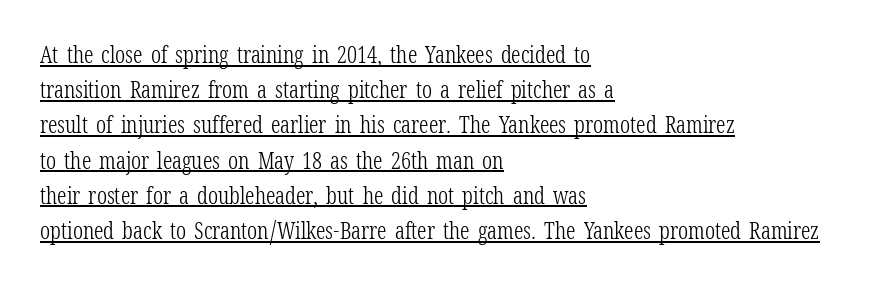
Q: Is the text bold? A: No.
Q: Is the text italic (slanted)? A: No, it is upright.
Q: Is the text underlined? A: Yes.
Q: How is the paragraph aligned? A: Left-aligned.
Q: Is the spacing between letters normal or unusually wide? A: Normal.
Q: Is the spacing between lines tight, normal or loose? A: Normal.
